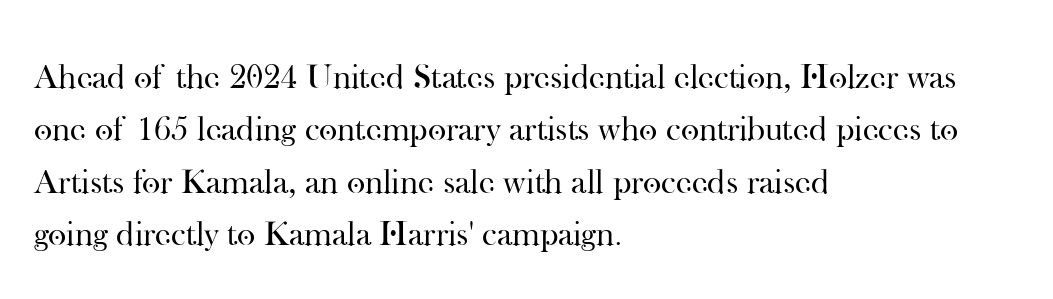
The image shows 35 px regular-weight serif type, upright; set left-aligned, normal line spacing (1.5x), normal letter spacing, not underlined; high stroke contrast and a small x-height.
